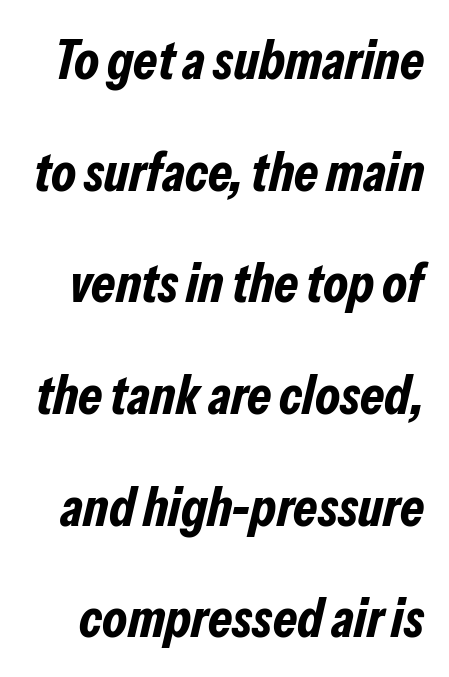
{"italic": "yes", "lean": "right", "slant_degrees": 13, "bold": "yes", "weight": "bold", "width": "condensed", "stroke_contrast": "low", "x_height": "medium", "monospaced": "no", "underline": "no", "line_spacing": "loose", "line_spacing_ratio": 2.03, "letter_spacing": "normal", "letter_spacing_em": 0.0, "glyph_px": 55}
